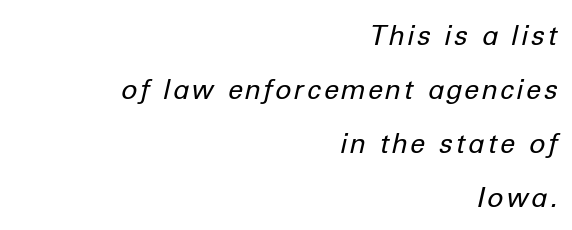
The image shows 27 px text type, italic (leaning right); set right-aligned, loose line spacing (2.0x), not underlined.
